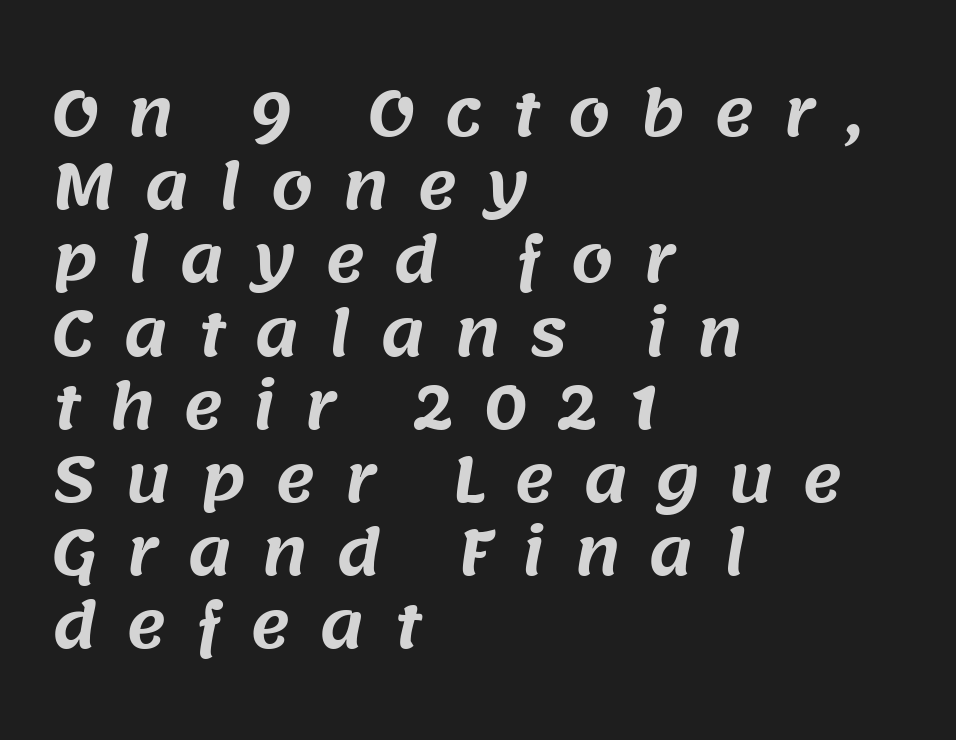
Q: Is the typeface a serif or a sans-serif typeface? A: Sans-serif.
Q: Is the text underlined? A: No.
Q: How is the paragraph aligned? A: Left-aligned.
Q: Is the spacing between letters normal or unusually wide? A: Unusually wide.
Q: Width (condensed, normal, or wide)? A: Normal.
Q: Stroke contrast? A: Medium.
Q: x-height? A: Large.
Q: Monospaced? A: No.
